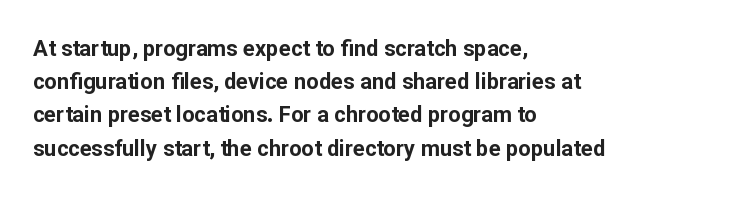
Leading matches the norm, producing a regular column. The area under the type is left untouched. Does extra space separate the letters? No, they use regular spacing. These lines were composed using upright roman letters.
